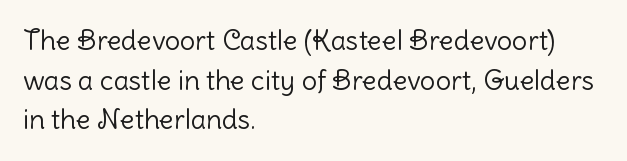
The image shows 27 px text type, upright; set left-aligned, normal line spacing (1.47x), normal letter spacing, not underlined.
